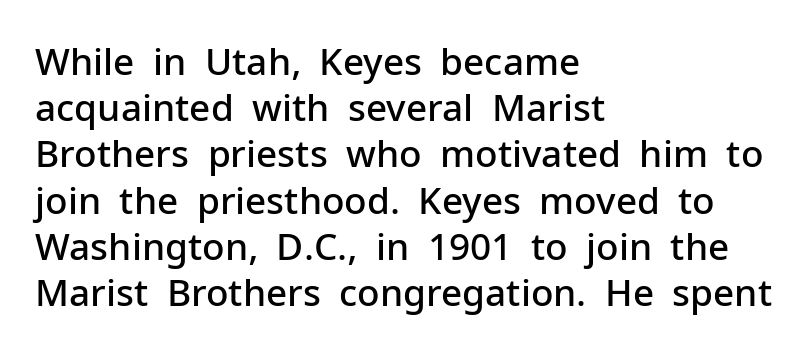
The image shows 37 px semibold sans-serif type, upright; set left-aligned, normal line spacing (1.25x), normal letter spacing, not underlined; low stroke contrast and a medium x-height.
